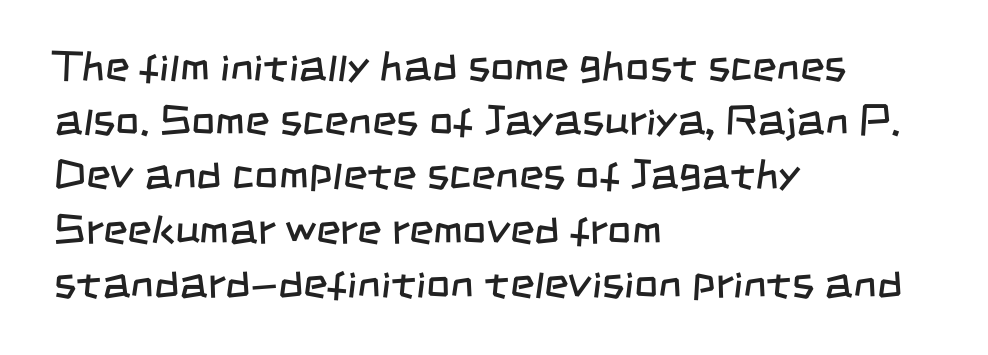
Q: Is the text bold? A: No.
Q: Is the typeface a serif or a sans-serif typeface? A: Sans-serif.
Q: Is the text underlined? A: No.
Q: How is the paragraph aligned? A: Left-aligned.
Q: Is the spacing between letters normal or unusually wide? A: Normal.
Q: Is the spacing between lines tight, normal or loose? A: Normal.
Q: Width (condensed, normal, or wide)? A: Condensed.
Q: Stroke contrast? A: Low.
Q: x-height? A: Large.
Q: Monospaced? A: No.
